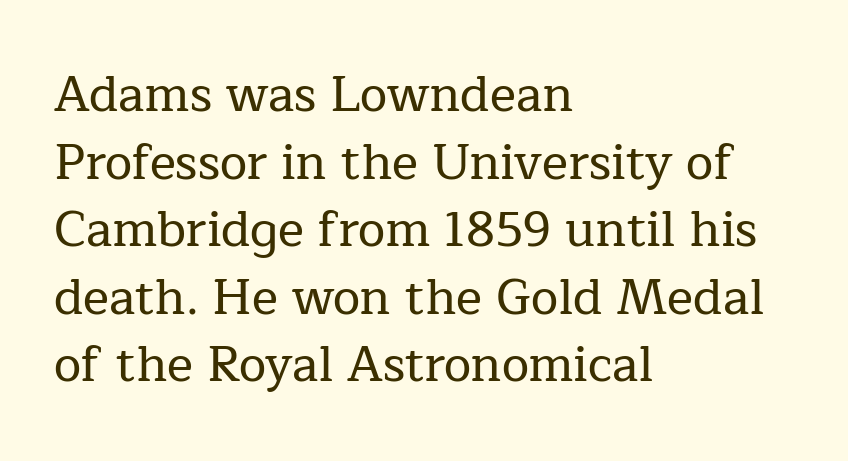
{"serif": "yes", "italic": "no", "width": "normal", "stroke_contrast": "low", "x_height": "medium", "monospaced": "no", "underline": "no", "align": "left", "line_spacing": "normal", "line_spacing_ratio": 1.38, "letter_spacing": "normal", "letter_spacing_em": 0.0, "glyph_px": 49}
